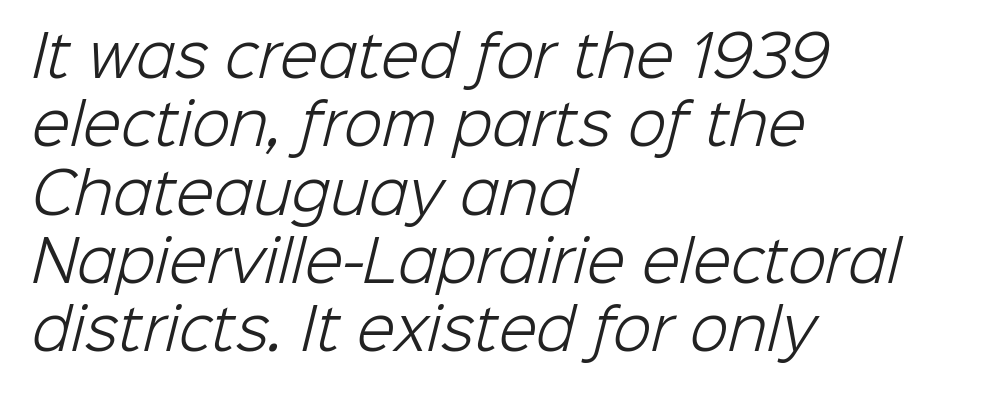
The gaps between neighbouring characters are ordinary and unremarkable. The typeface has the unassuming heft of standard copy or less. All the whitespace from short lines collects on the right. I'd call this a sans setting — the letters go barefoot.
